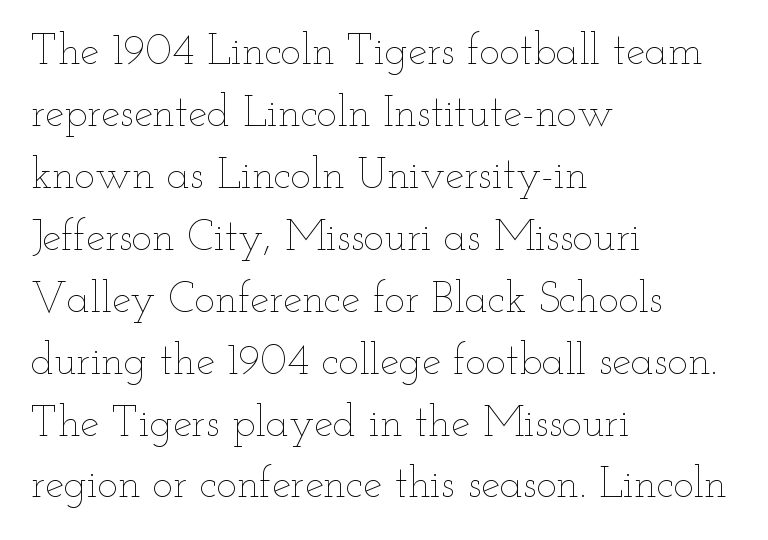
The image shows 43 px thin, wide type, upright; set left-aligned, normal line spacing (1.44x), normal letter spacing, not underlined; low stroke contrast and a small x-height.
